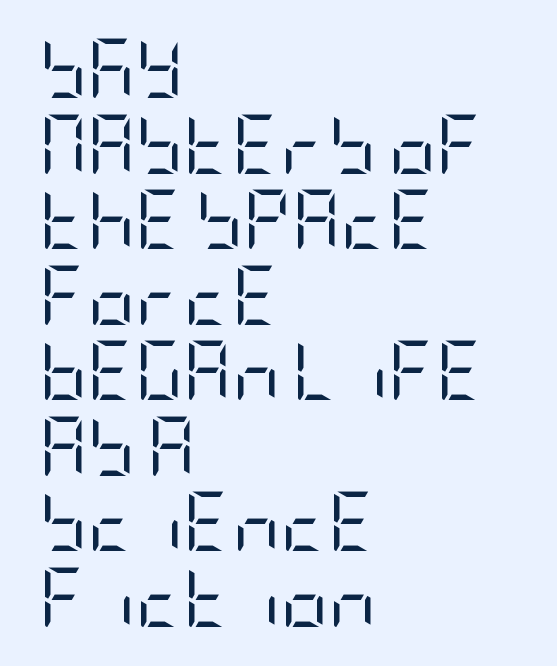
Each row of text sits above clean, open space. The font sits on the lighter half of the weight spectrum, regular included. The gaps between neighbouring characters are ordinary and unremarkable. Compared with typical paragraphs, the rows here are spaced about the same. The ragged edge is on the right, which tells us the setting is flush left. This sample uses a sans-serif face.
